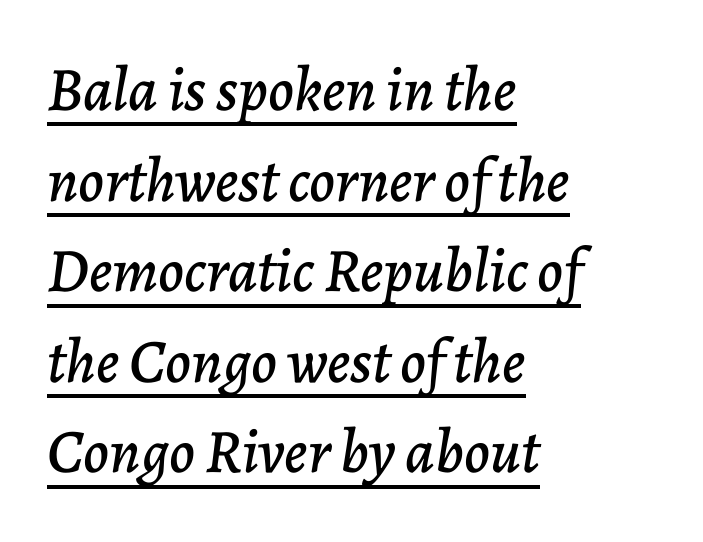
The image shows 62 px text type, italic (leaning right); set left-aligned, normal line spacing (1.46x), normal letter spacing, underlined; low stroke contrast and a medium x-height.
